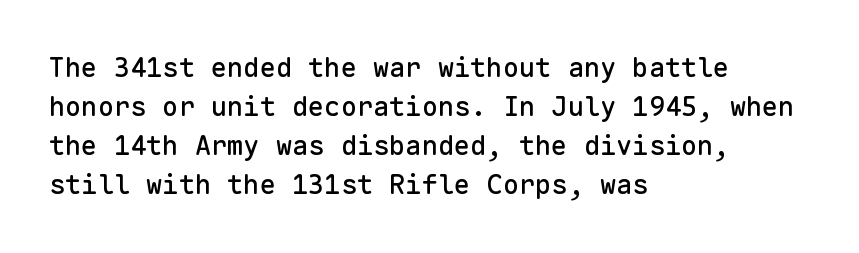
Evenly set lines give the paragraph a standard silhouette. What stands out about the letter spacing? Nothing — it is the standard amount. Glance below the letters and you will spot only blank space. The compositor pushed each line to the left boundary. The axis of the letterforms is exactly vertical.
